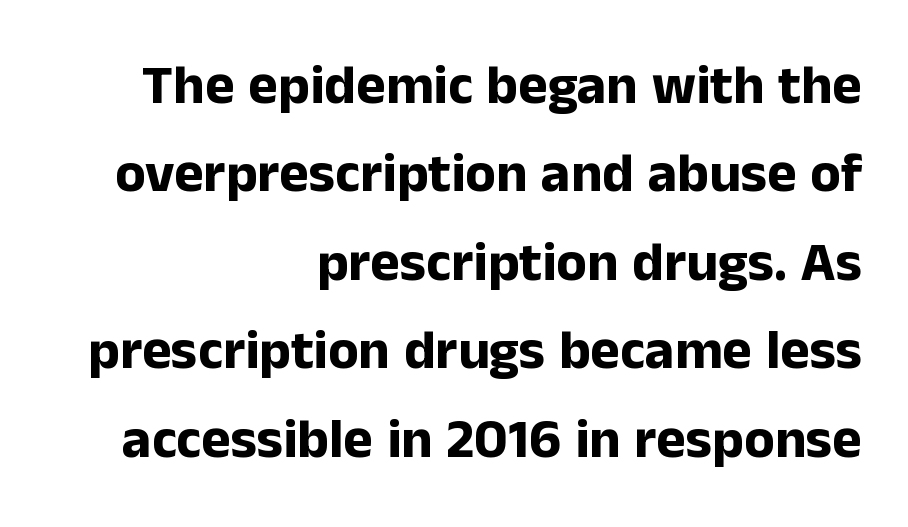
{"serif": "no", "italic": "no", "bold": "yes", "weight": "bold", "width": "normal", "stroke_contrast": "low", "x_height": "medium", "monospaced": "no", "underline": "no", "align": "right", "line_spacing": "normal", "line_spacing_ratio": 1.58, "letter_spacing": "normal", "letter_spacing_em": 0.0, "glyph_px": 56}
